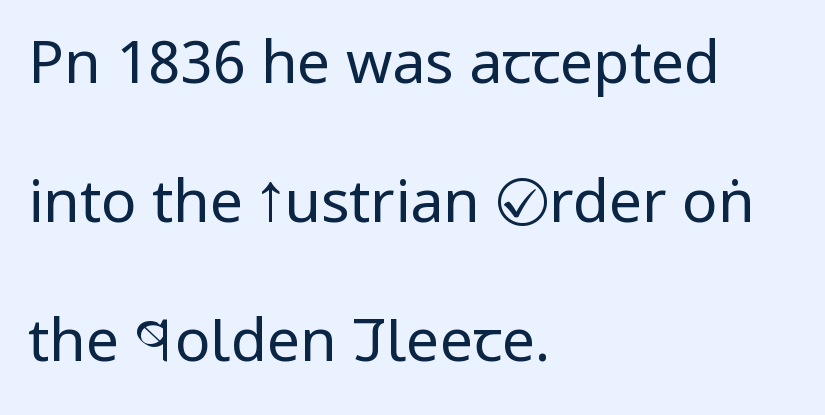
{"serif": "no", "italic": "no", "bold": "no", "weight": "regular", "width": "condensed", "stroke_contrast": "low", "x_height": "large", "monospaced": "no", "underline": "no", "align": "left", "line_spacing": "loose", "line_spacing_ratio": 2.36, "letter_spacing": "normal", "letter_spacing_em": 0.0, "glyph_px": 59}
